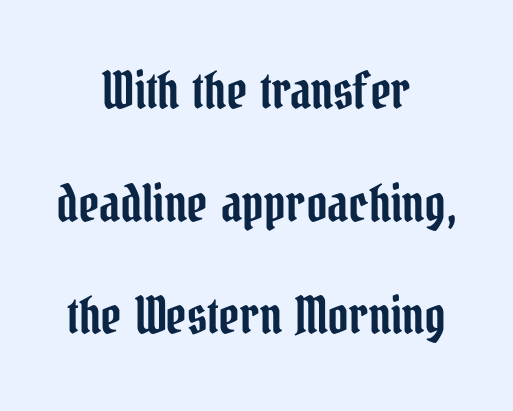
Q: Is the text italic (slanted)? A: No, it is upright.
Q: Is the typeface a serif or a sans-serif typeface? A: Serif.
Q: Is the text underlined? A: No.
Q: How is the paragraph aligned? A: Centered.
Q: Is the spacing between letters normal or unusually wide? A: Normal.
Q: Is the spacing between lines tight, normal or loose? A: Loose.
Q: Width (condensed, normal, or wide)? A: Condensed.
Q: Stroke contrast? A: Low.
Q: x-height? A: Medium.
Q: Monospaced? A: No.
